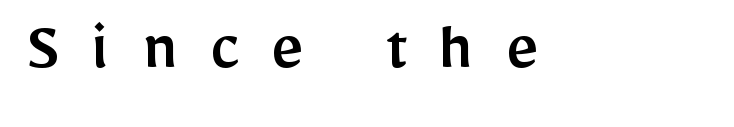
Type style note: lacks serifs. Spacing between characters has been opened up far beyond the box default. Is there any slant? The stems are plumb. Think of a printed novel: that variable character pitch is what you see here. The words here are not underlined.
